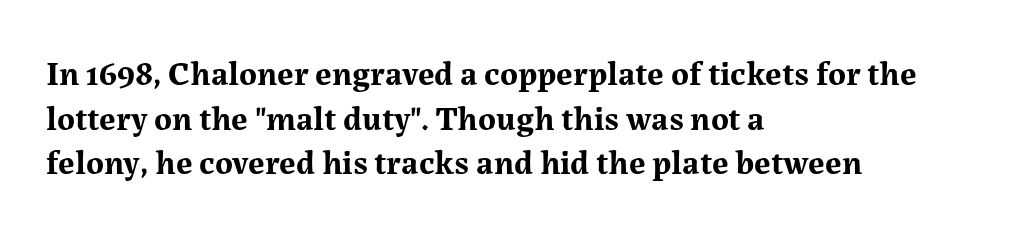
The image shows 34 px bold serif type, upright; set left-aligned, normal line spacing (1.31x), normal letter spacing, not underlined; medium stroke contrast and a medium x-height.
